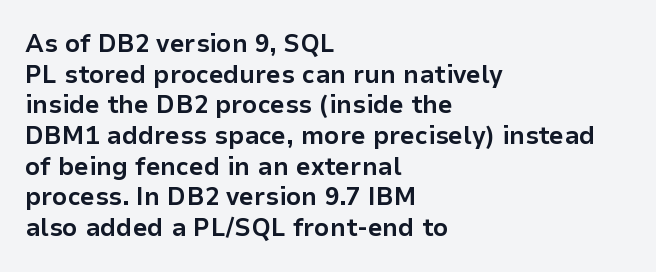
{"italic": "no", "bold": "yes", "underline": "no", "align": "left", "line_spacing_ratio": 1.18, "letter_spacing": "normal", "letter_spacing_em": 0.0, "glyph_px": 26}
